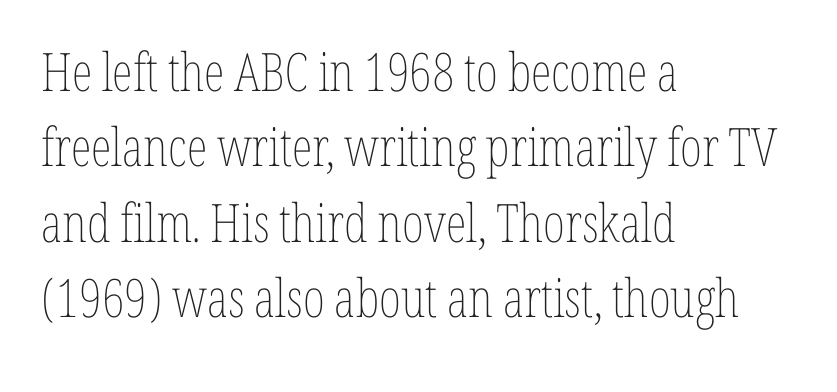
Quick note: not italic, upright. Varying glyph widths throughout — classic text-font behaviour. The letterforms sit shoulder to shoulder at normal distance. Clear beneath every line of the passage.
